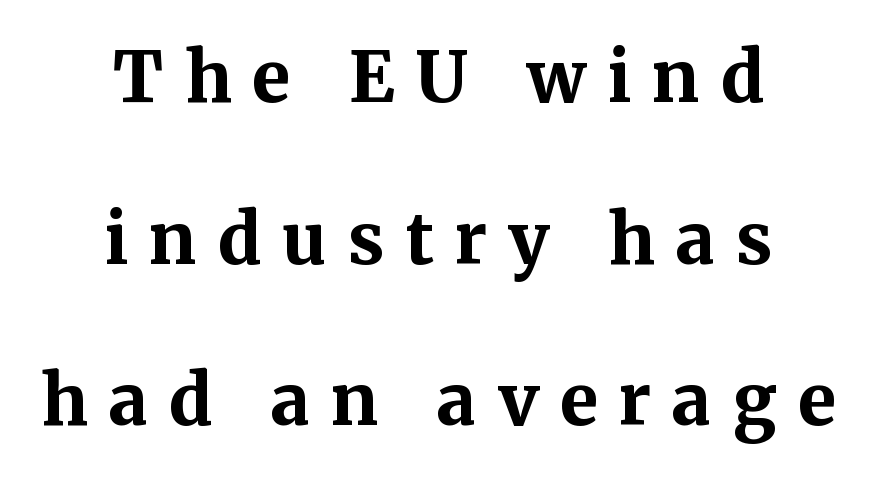
Note the varied advance widths — an 'i' is clearly narrower than an 'm'. The string is rendered with underlining switched off. Between one letter and the next there's a generous, obvious gap. Strokes here are thick enough to call this a true bold.
